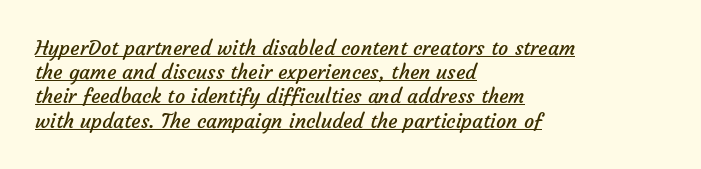
The image shows 20 px text type; set left-aligned, line spacing 1.21x, normal letter spacing, underlined.
